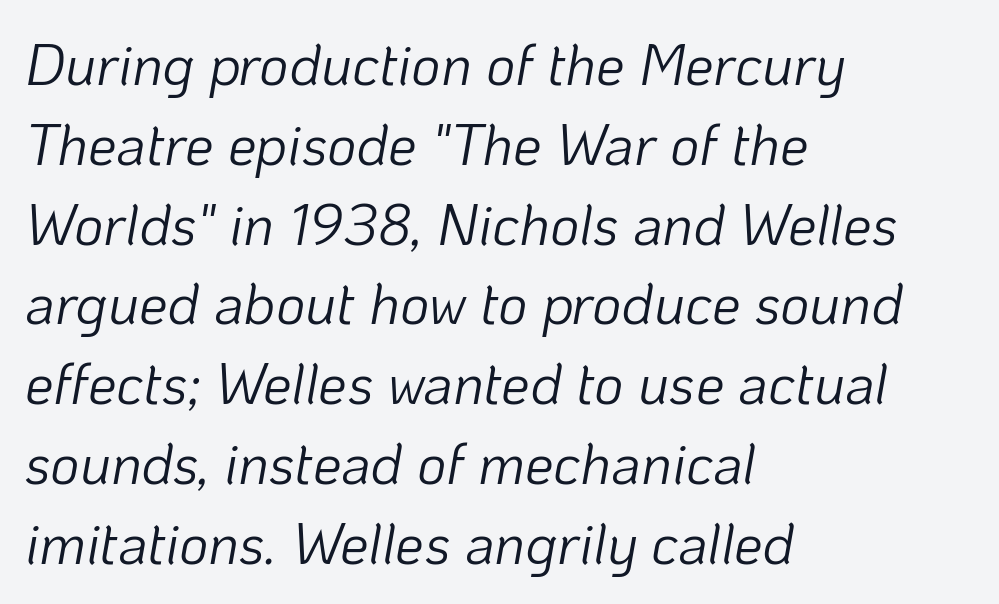
{"italic": "yes", "lean": "right", "slant_degrees": 10, "bold": "no", "weight": "light", "width": "normal", "stroke_contrast": "low", "x_height": "medium", "monospaced": "no", "underline": "no", "align": "left", "line_spacing": "normal", "line_spacing_ratio": 1.4, "letter_spacing": "normal", "letter_spacing_em": 0.0, "glyph_px": 57}
